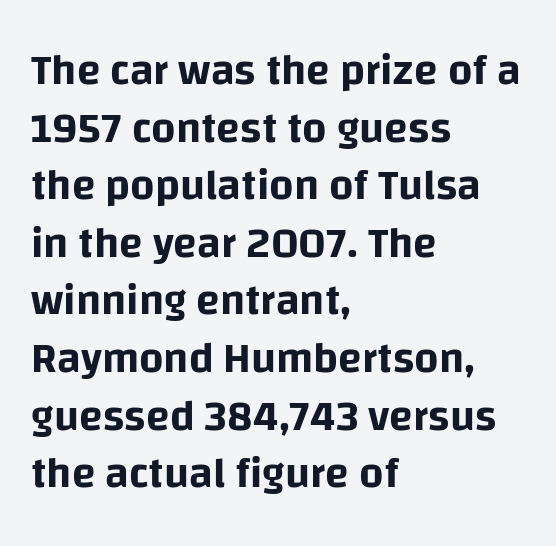
{"serif": "no", "italic": "no", "width": "normal", "stroke_contrast": "low", "x_height": "large", "monospaced": "no", "underline": "no", "align": "left", "line_spacing": "normal", "line_spacing_ratio": 1.34, "letter_spacing": "normal", "letter_spacing_em": 0.0, "glyph_px": 43}
